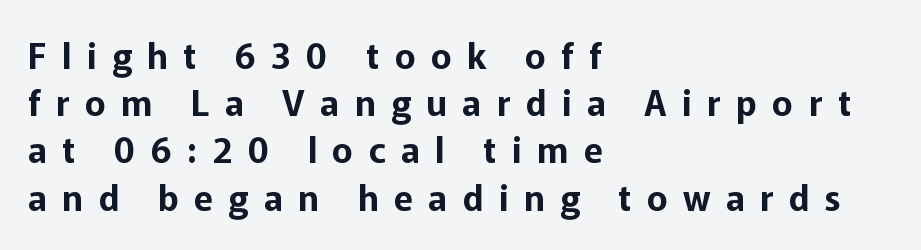
The image shows 35 px sans-serif type, upright; set left-aligned, normal line spacing (1.35x), unusually wide letter spacing (+0.44 em), not underlined; low stroke contrast and a medium x-height.
